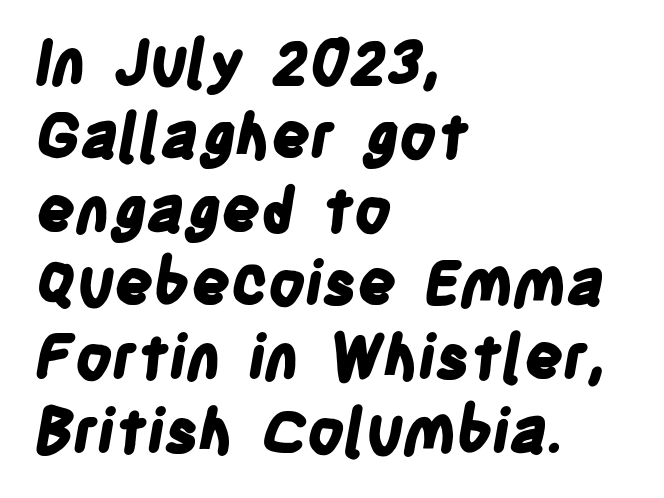
Q: Is the text bold? A: Yes.
Q: Is the typeface a serif or a sans-serif typeface? A: Sans-serif.
Q: Is the text underlined? A: No.
Q: How is the paragraph aligned? A: Left-aligned.
Q: Is the spacing between letters normal or unusually wide? A: Normal.
Q: Width (condensed, normal, or wide)? A: Condensed.
Q: Stroke contrast? A: Low.
Q: x-height? A: Large.
Q: Monospaced? A: No.
